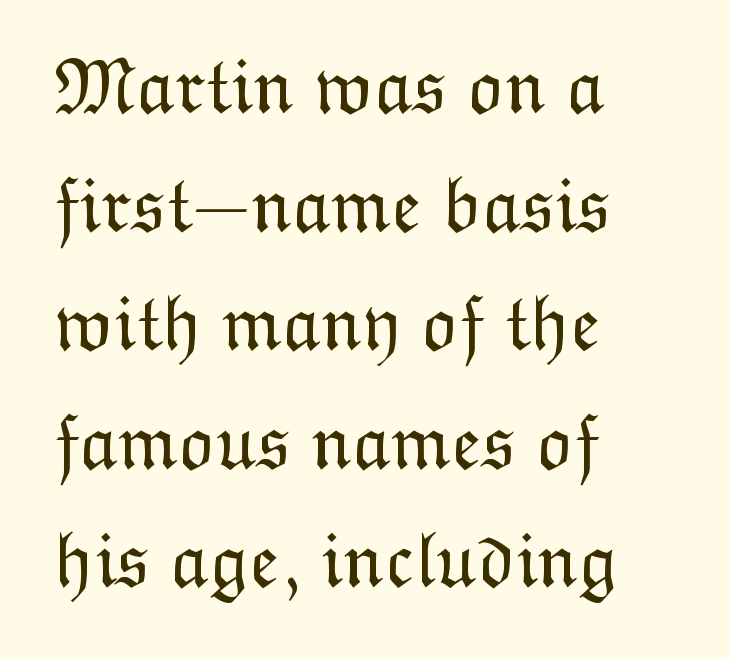
Q: Is the text bold? A: No.
Q: Is the text italic (slanted)? A: No, it is upright.
Q: Is the text underlined? A: No.
Q: How is the paragraph aligned? A: Left-aligned.
Q: Is the spacing between letters normal or unusually wide? A: Normal.
Q: Is the spacing between lines tight, normal or loose? A: Normal.
Q: Width (condensed, normal, or wide)? A: Normal.
Q: Stroke contrast? A: Low.
Q: x-height? A: Medium.
Q: Monospaced? A: No.
